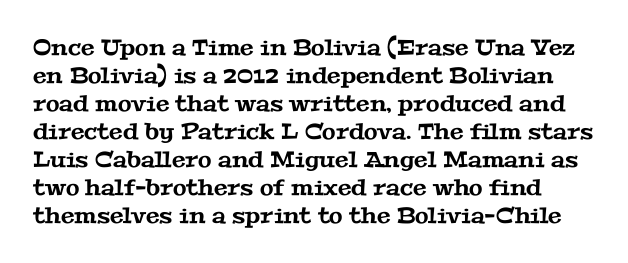
The image shows 22 px text type; set normal line spacing (1.27x), normal letter spacing, not underlined.
